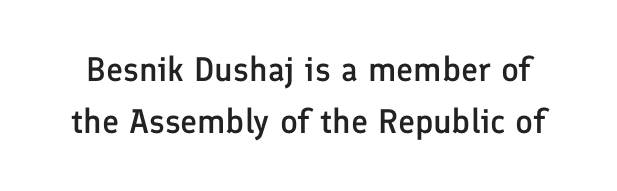
Type without underlining. The letterforms sit shoulder to shoulder at normal distance. The strokes are fattened partway — semibold, not bold. This sample uses a sans-serif face. Looks like regular typesetting: each glyph gets only the width it needs. The block of text has a typical density, with ordinary space between rows.
